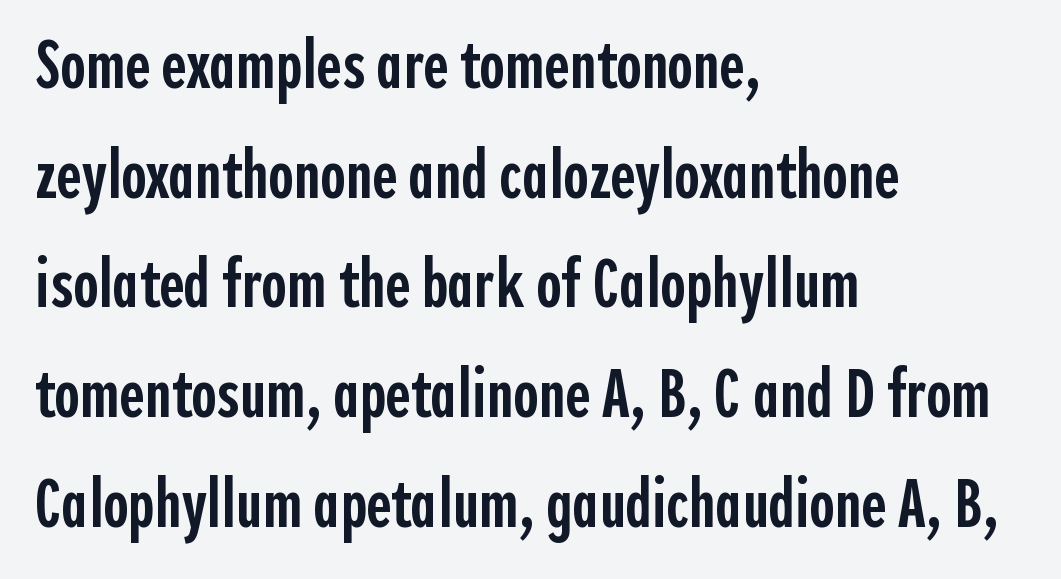
{"serif": "no", "italic": "no", "bold": "semi", "weight": "semibold", "width": "condensed", "x_height": "medium", "monospaced": "no", "underline": "no", "align": "left", "line_spacing": "normal", "line_spacing_ratio": 1.59, "letter_spacing": "normal", "letter_spacing_em": 0.0, "glyph_px": 69}
